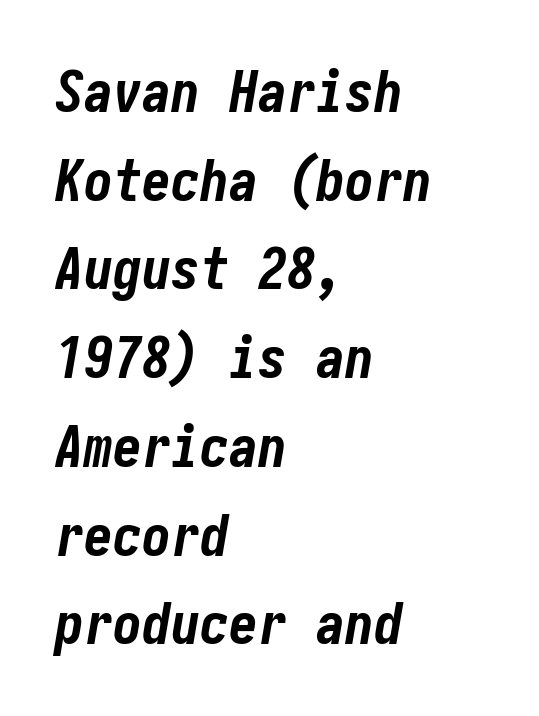
{"italic": "yes", "lean": "right", "slant_degrees": 10, "bold": "yes", "weight": "bold", "width": "condensed", "stroke_contrast": "low", "x_height": "medium", "underline": "no", "align": "left", "line_spacing": "normal", "line_spacing_ratio": 1.53, "letter_spacing": "normal", "letter_spacing_em": 0.0, "glyph_px": 58}
